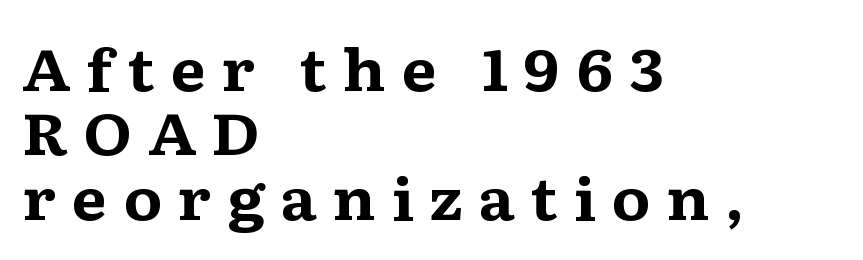
Q: Is the text bold? A: Yes.
Q: Is the text italic (slanted)? A: No, it is upright.
Q: Is the typeface a serif or a sans-serif typeface? A: Serif.
Q: Is the text underlined? A: No.
Q: How is the paragraph aligned? A: Left-aligned.
Q: Is the spacing between letters normal or unusually wide? A: Unusually wide.
Q: Is the spacing between lines tight, normal or loose? A: Tight.
Q: Width (condensed, normal, or wide)? A: Wide.
Q: Stroke contrast? A: Medium.
Q: x-height? A: Medium.
Q: Monospaced? A: No.
